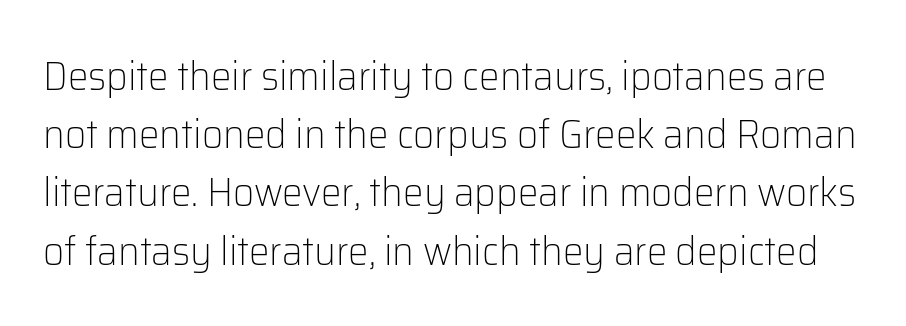
{"serif": "no", "italic": "no", "bold": "no", "weight": "light", "width": "normal", "stroke_contrast": "low", "x_height": "medium", "monospaced": "no", "underline": "no", "line_spacing": "normal", "line_spacing_ratio": 1.42, "letter_spacing": "normal", "letter_spacing_em": 0.0, "glyph_px": 41}
